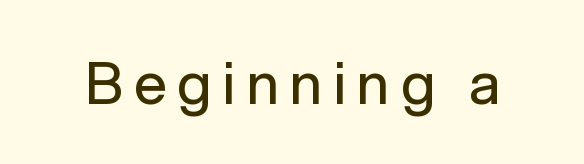
Q: Is the text bold? A: No.
Q: Is the text italic (slanted)? A: No, it is upright.
Q: Is the typeface a serif or a sans-serif typeface? A: Sans-serif.
Q: Is the text underlined? A: No.
Q: Width (condensed, normal, or wide)? A: Normal.
Q: Stroke contrast? A: Low.
Q: x-height? A: Medium.
Q: Monospaced? A: No.
